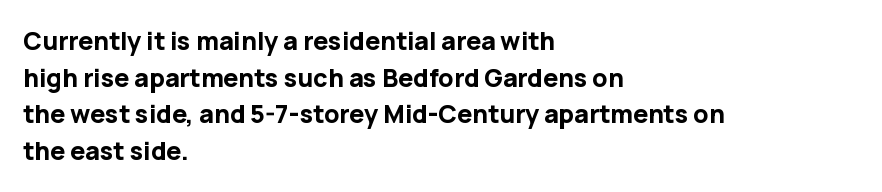
Q: Is the text bold? A: Yes.
Q: Is the text italic (slanted)? A: No, it is upright.
Q: Is the text underlined? A: No.
Q: How is the paragraph aligned? A: Left-aligned.
Q: Is the spacing between letters normal or unusually wide? A: Normal.
Q: Is the spacing between lines tight, normal or loose? A: Normal.
